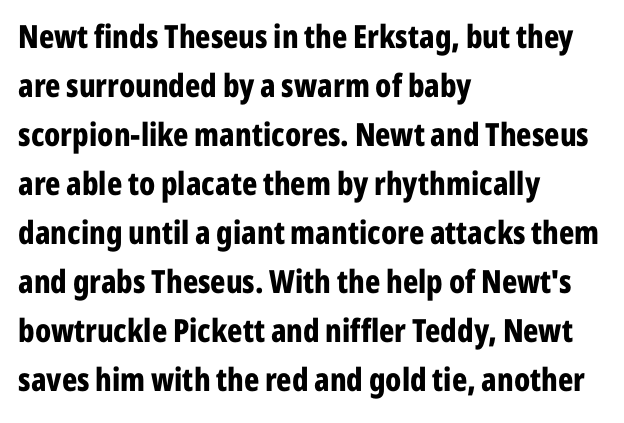
The image shows 32 px bold, condensed sans-serif type, upright; set left-aligned, normal line spacing (1.53x), normal letter spacing, not underlined; low stroke contrast and a medium x-height.
